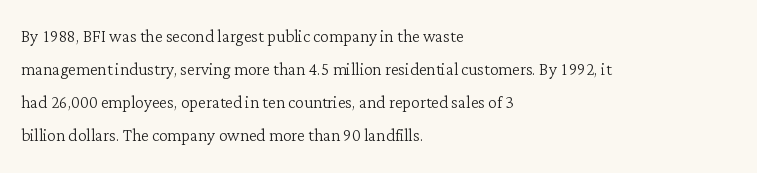
In terms of leading, this rendering sits right in the middle. Quick note: not italic, upright. Stems here are at most as thick as an everyday book face. Letter spacing: default.
